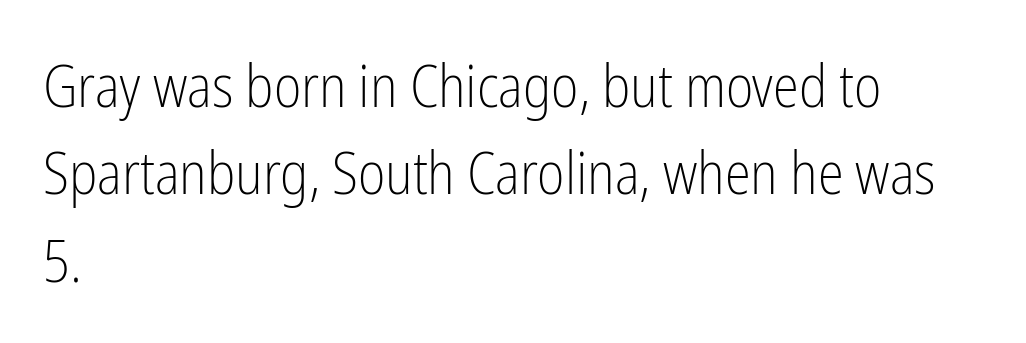
Q: Is the text bold? A: No.
Q: Is the text italic (slanted)? A: No, it is upright.
Q: Is the typeface a serif or a sans-serif typeface? A: Sans-serif.
Q: Is the text underlined? A: No.
Q: How is the paragraph aligned? A: Left-aligned.
Q: Is the spacing between letters normal or unusually wide? A: Normal.
Q: Is the spacing between lines tight, normal or loose? A: Normal.
Q: Width (condensed, normal, or wide)? A: Condensed.
Q: Stroke contrast? A: Low.
Q: x-height? A: Medium.
Q: Monospaced? A: No.
